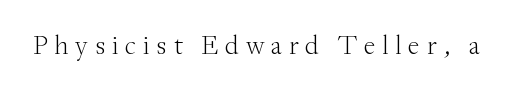
This sample uses expanded letter spacing, leaving extra air between glyphs. When letters stand straight like this, we call the style roman or upright. Is the type heavy? It reads as light-to-regular instead. Nobody drew a line under any word here.
